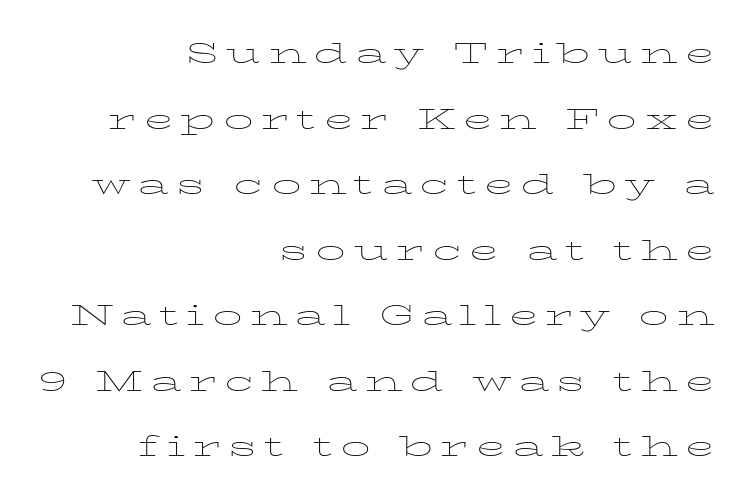
The image shows 39 px thin, wide type, upright; set right-aligned, normal line spacing (1.68x), not underlined; low stroke contrast and a medium x-height.
